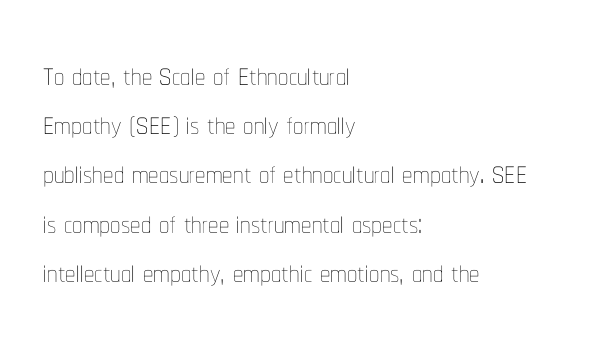
The image shows 41 px thin, condensed type, upright; set left-aligned, line spacing 1.2x, normal letter spacing, not underlined; low stroke contrast and a medium x-height.
